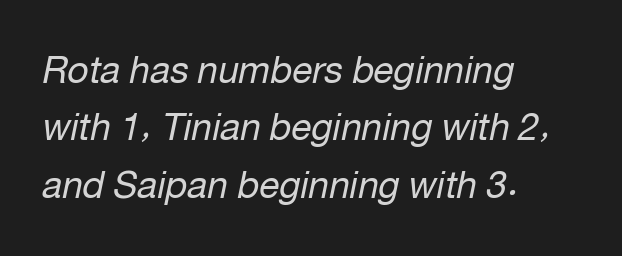
In terms of leading, this rendering sits right in the middle. In terms of letterspacing, this is plain default setting. You can tell it's italic because the verticals aren't actually vertical. The letterforms sit at book weight or below.
